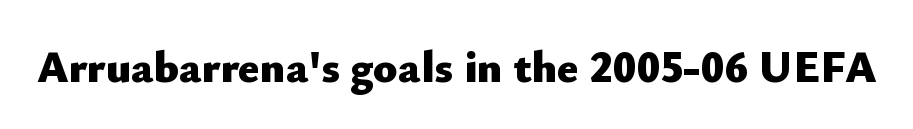
The image shows 45 px heavy sans-serif type, upright; set normal letter spacing, not underlined; low stroke contrast and a small x-height.
